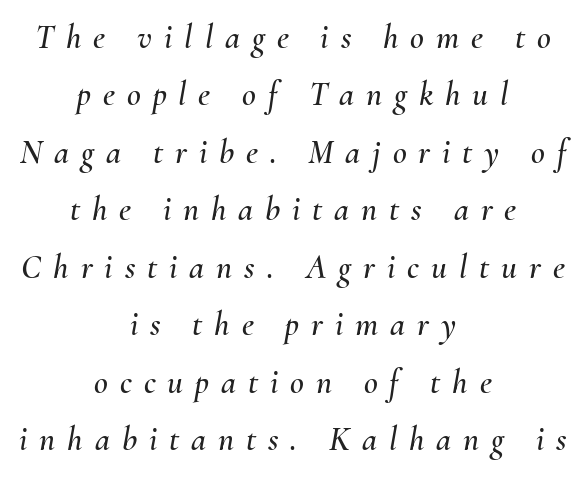
Each word looks stretched out because of the extra space between its letters. In CSS terms this would be text-align: center. The gap between lines stays unmarked. Normally led — the rows are evenly, conventionally spaced. Do the characters align in a grid? No, the font is proportional. If you drew a line through each stem, it would be angled.
